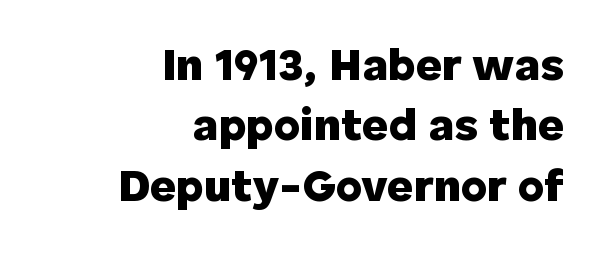
The image shows 45 px heavy sans-serif type, upright; set right-aligned, normal line spacing (1.34x), normal letter spacing, not underlined; low stroke contrast and a medium x-height.
